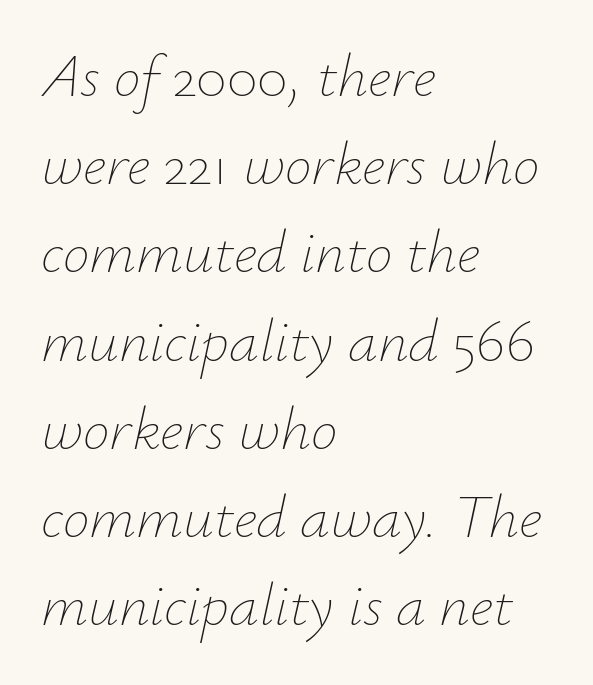
Vertically, the passage feels balanced, rows spaced as you'd expect. The passage shown is not bold in any degree. Spacing between characters is what you'd get straight out of the box. Casual observation: everything's shoved over to the left. Each row of text sits above clean, open space.
